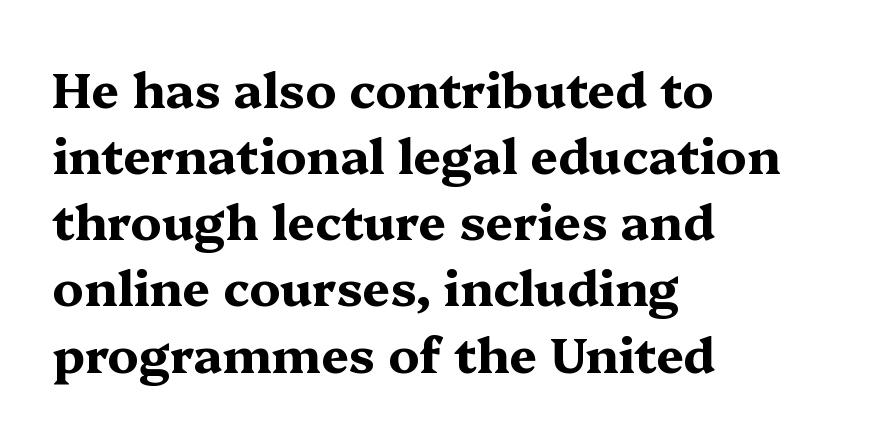
Look at the tracking — it's just the regular setting, nothing added. These lines are rendered in a variable-pitch font. The glyphs are unaccompanied by any horizontal stroke below them. If you drew a ruler down the left edge, every line would touch it.
